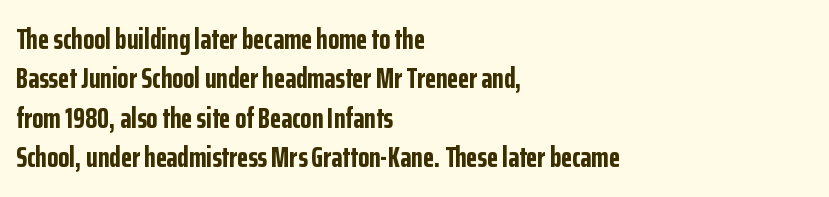
{"serif": "no", "italic": "no", "bold": "yes", "weight": "bold", "width": "condensed", "stroke_contrast": "low", "x_height": "medium", "monospaced": "no", "underline": "no", "align": "left", "line_spacing": "normal", "line_spacing_ratio": 1.36, "letter_spacing": "normal", "letter_spacing_em": 0.0, "glyph_px": 29}
